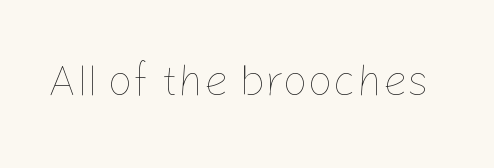
{"italic": "no", "bold": "no", "weight": "thin", "width": "normal", "stroke_contrast": "low", "x_height": "medium", "monospaced": "no", "underline": "no", "letter_spacing": "normal", "letter_spacing_em": 0.0, "glyph_px": 44}
